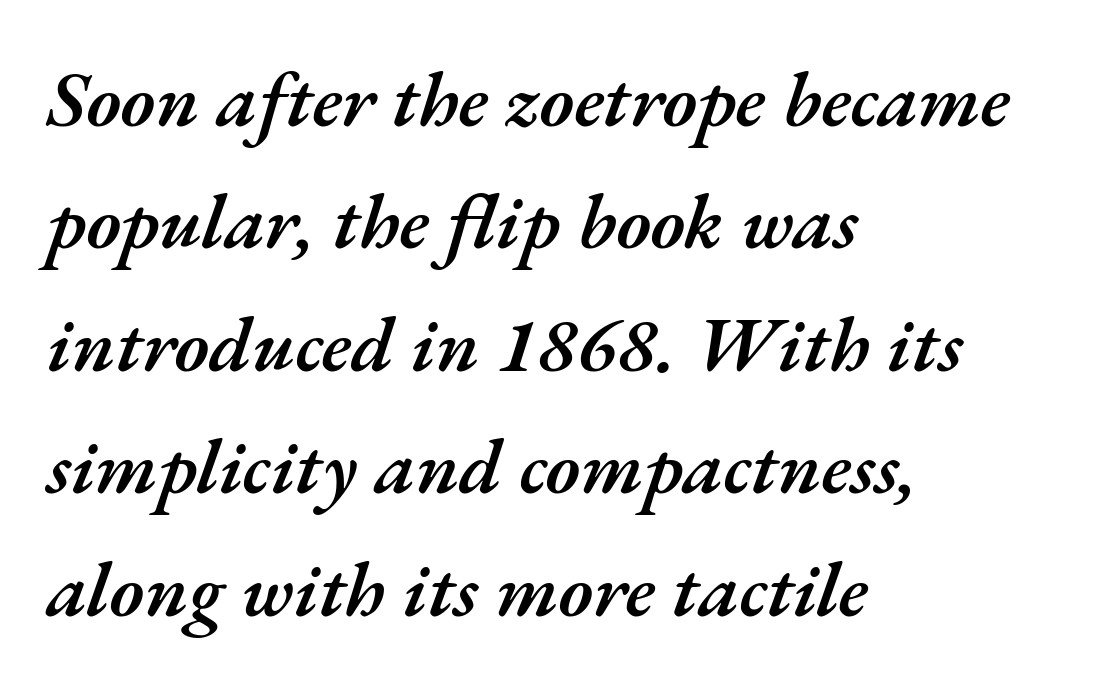
Q: Is the text bold? A: Semi-bold.
Q: Is the text italic (slanted)? A: Yes, it leans right by about 17 degrees.
Q: Is the text underlined? A: No.
Q: How is the paragraph aligned? A: Left-aligned.
Q: Is the spacing between letters normal or unusually wide? A: Normal.
Q: Is the spacing between lines tight, normal or loose? A: Normal.
Q: Width (condensed, normal, or wide)? A: Normal.
Q: Stroke contrast? A: Medium.
Q: x-height? A: Small.
Q: Monospaced? A: No.
